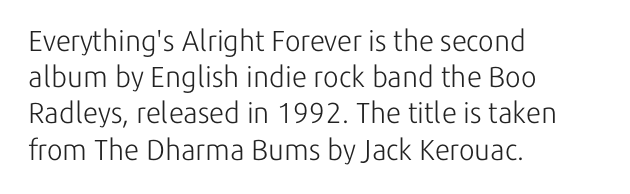
Q: Is the text bold? A: No.
Q: Is the text italic (slanted)? A: No, it is upright.
Q: Is the typeface a serif or a sans-serif typeface? A: Sans-serif.
Q: Is the text underlined? A: No.
Q: How is the paragraph aligned? A: Left-aligned.
Q: Is the spacing between letters normal or unusually wide? A: Normal.
Q: Is the spacing between lines tight, normal or loose? A: Normal.
Q: Width (condensed, normal, or wide)? A: Normal.
Q: Stroke contrast? A: Low.
Q: x-height? A: Medium.
Q: Monospaced? A: No.
